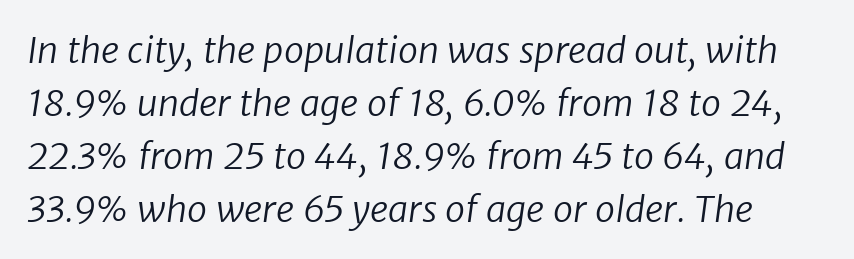
The gap between lines stays unmarked. Varying glyph widths throughout — classic text-font behaviour. On a weight scale, this lands at 450 or below. Are there feet on the stems? There aren't — it's a sans.
